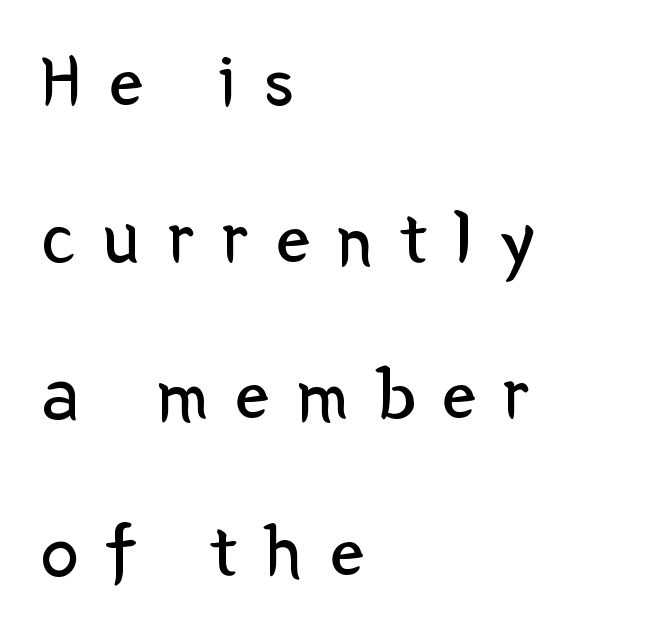
The image shows 76 px regular-weight sans-serif type, upright; set left-aligned, loose line spacing (2.06x), unusually wide letter spacing (+0.36 em), not underlined; low stroke contrast and a medium x-height.
